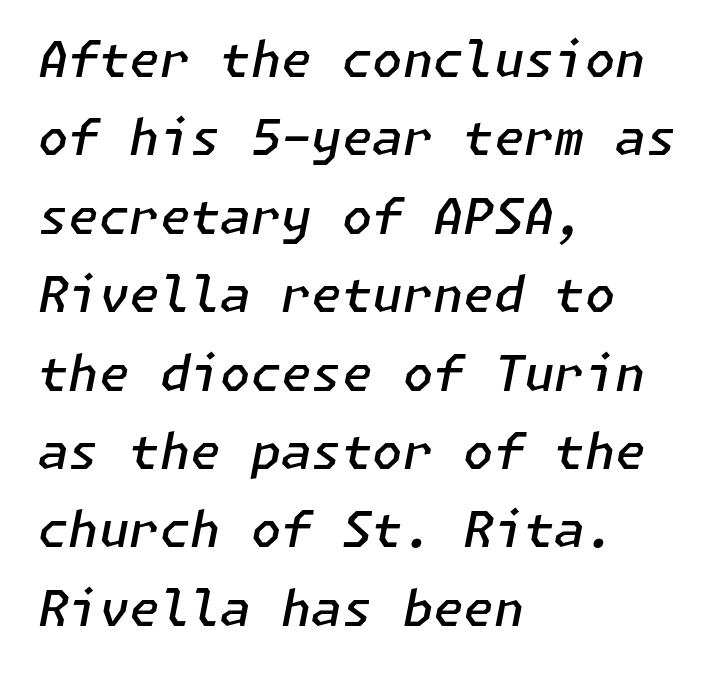
Q: Is the text bold? A: Semi-bold.
Q: Is the text italic (slanted)? A: Yes, it leans right by about 11 degrees.
Q: Is the text underlined? A: No.
Q: How is the paragraph aligned? A: Left-aligned.
Q: Is the spacing between letters normal or unusually wide? A: Normal.
Q: Is the spacing between lines tight, normal or loose? A: Normal.
Q: Width (condensed, normal, or wide)? A: Normal.
Q: Stroke contrast? A: Low.
Q: x-height? A: Medium.
